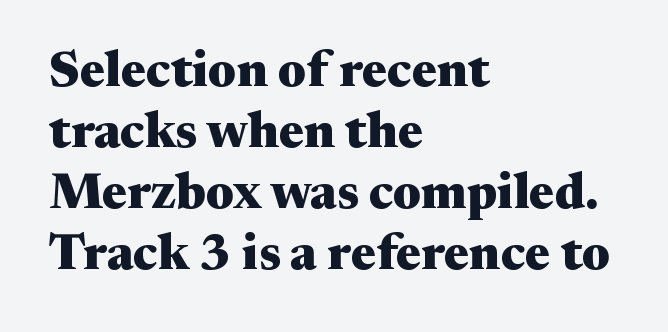
No extra tracking has been applied to these lines. The rendering uses natural spacing where letterforms have individual widths. Posture: vertical. Quick note: underline off. Stroke thickness is high; the sample reads as a true bold.
